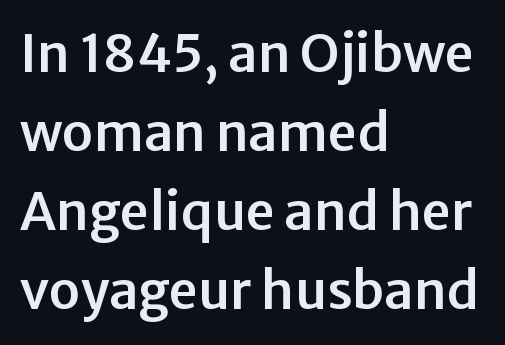
The image shows 52 px sans-serif type, upright; set left-aligned, normal line spacing (1.52x), normal letter spacing, not underlined; low stroke contrast and a medium x-height.
